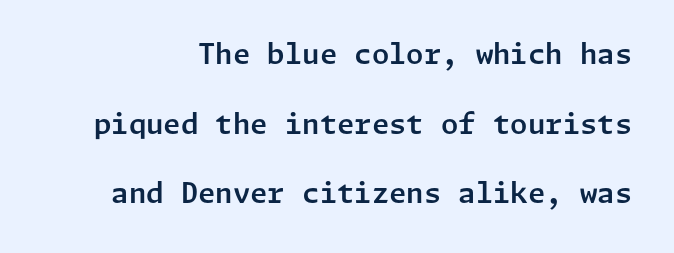
Q: Is the text italic (slanted)? A: No, it is upright.
Q: Is the typeface a serif or a sans-serif typeface? A: Sans-serif.
Q: Is the text underlined? A: No.
Q: Is the spacing between letters normal or unusually wide? A: Normal.
Q: Is the spacing between lines tight, normal or loose? A: Loose.
Q: Width (condensed, normal, or wide)? A: Normal.
Q: Stroke contrast? A: Low.
Q: x-height? A: Medium.
